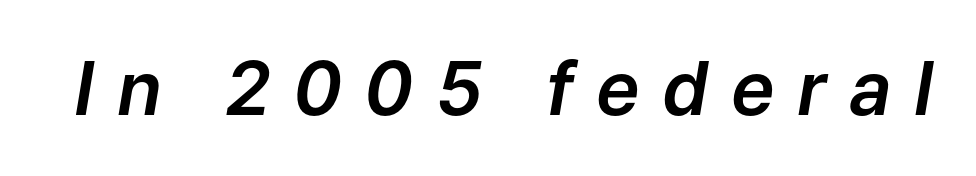
The passage shown is typed in a proportional face where columns would drift. Display-style spreading of the glyphs; the letterfit is very open. This rendering features lettering with no underline. Italic? Definitely — the glyphs are oblique.
